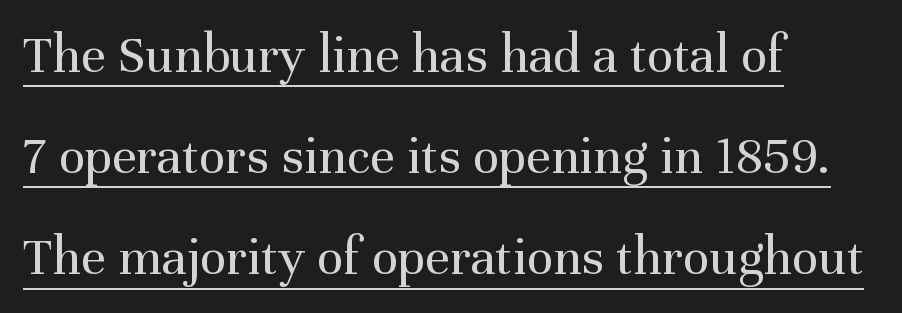
Q: Is the text bold? A: No.
Q: Is the text italic (slanted)? A: No, it is upright.
Q: Is the typeface a serif or a sans-serif typeface? A: Serif.
Q: Is the text underlined? A: Yes.
Q: How is the paragraph aligned? A: Left-aligned.
Q: Is the spacing between letters normal or unusually wide? A: Normal.
Q: Width (condensed, normal, or wide)? A: Normal.
Q: Stroke contrast? A: Medium.
Q: x-height? A: Medium.
Q: Monospaced? A: No.
